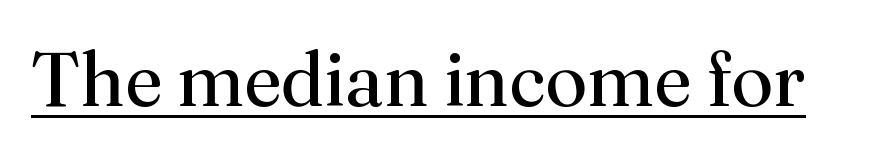
{"serif": "yes", "italic": "no", "bold": "no", "weight": "regular", "width": "normal", "stroke_contrast": "medium", "x_height": "small", "monospaced": "no", "underline": "yes", "letter_spacing": "normal", "letter_spacing_em": 0.0, "glyph_px": 76}
